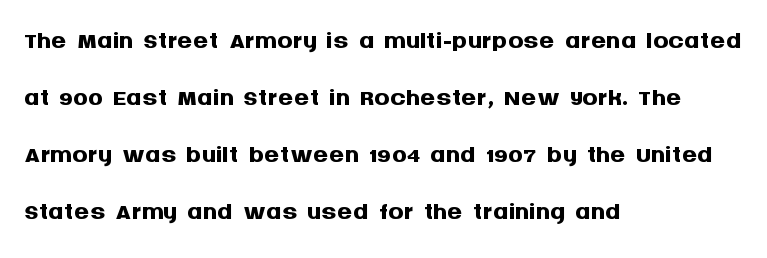
Q: Is the text bold? A: Yes.
Q: Is the text italic (slanted)? A: No, it is upright.
Q: Is the typeface a serif or a sans-serif typeface? A: Sans-serif.
Q: Is the text underlined? A: No.
Q: How is the paragraph aligned? A: Left-aligned.
Q: Is the spacing between letters normal or unusually wide? A: Normal.
Q: Is the spacing between lines tight, normal or loose? A: Normal.
Q: Width (condensed, normal, or wide)? A: Normal.
Q: Stroke contrast? A: Medium.
Q: x-height? A: Large.
Q: Monospaced? A: No.
